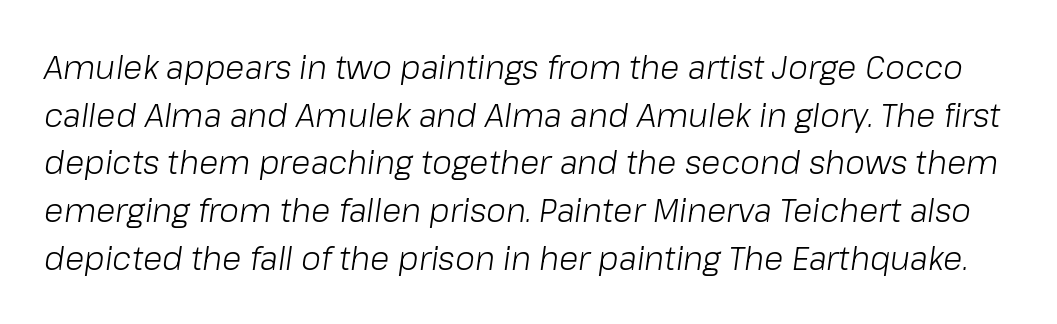
{"italic": "yes", "lean": "right", "slant_degrees": 8, "bold": "no", "weight": "light", "width": "normal", "stroke_contrast": "low", "x_height": "medium", "monospaced": "no", "underline": "no", "line_spacing": "normal", "line_spacing_ratio": 1.49, "letter_spacing": "normal", "letter_spacing_em": 0.0, "glyph_px": 32}
